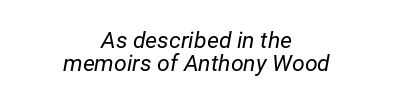
Q: Is the text bold? A: No.
Q: Is the text italic (slanted)? A: Yes, it leans right by about 12 degrees.
Q: Is the text underlined? A: No.
Q: How is the paragraph aligned? A: Centered.
Q: Is the spacing between letters normal or unusually wide? A: Normal.
Q: Is the spacing between lines tight, normal or loose? A: Tight.
